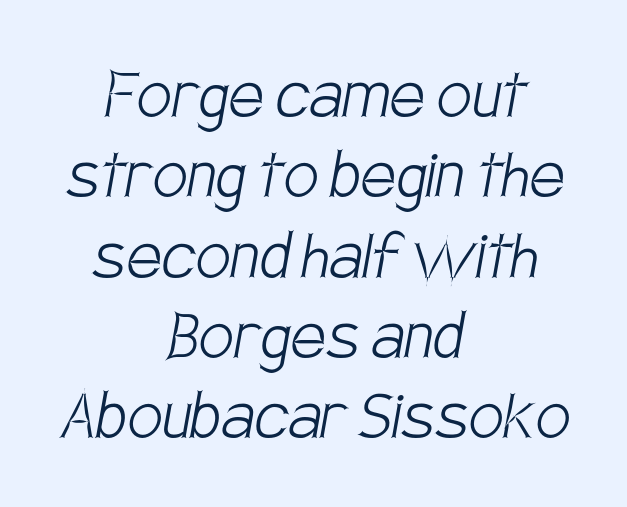
Reading down the block, each line starts at a different indent, mirrored at its end. Leading is clearly below the norm, producing a dense column. The baseline area is clear. Type style note: lacks serifs.
